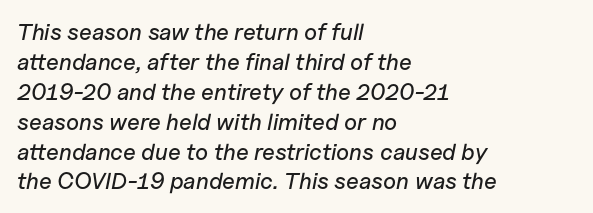
Q: Is the text italic (slanted)? A: Yes, it leans right by about 11 degrees.
Q: Is the text underlined? A: No.
Q: How is the paragraph aligned? A: Left-aligned.
Q: Is the spacing between letters normal or unusually wide? A: Normal.
Q: Is the spacing between lines tight, normal or loose? A: Normal.
